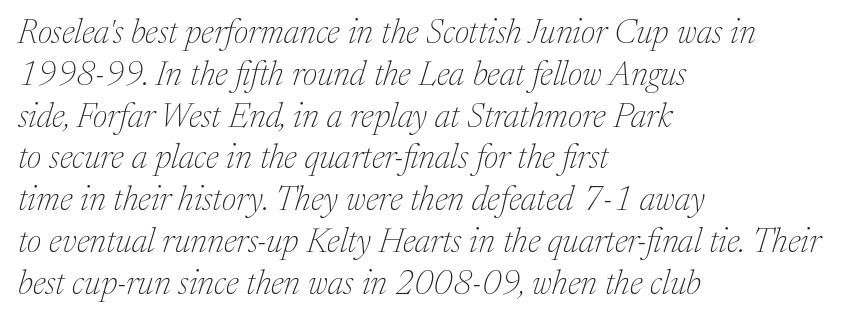
No heavy texture on the line: the type isn't bold. Reading down the block, your eye returns to a fixed left position each line. The face used here is proportionally spaced, like ordinary book or web type. The text carries the slant typical of an italic or oblique font. The horizontal fit of the characters is conventional and even. Only glyphs here, with clear space below each row.
